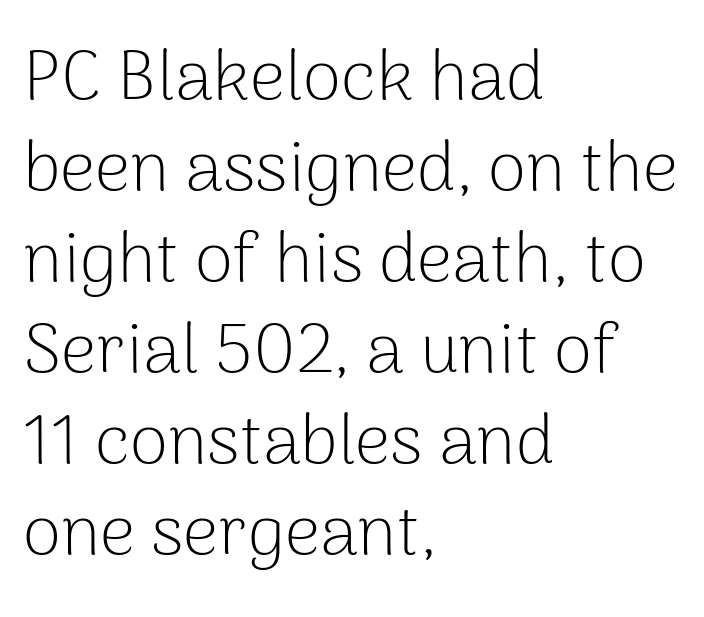
Q: Is the text bold? A: No.
Q: Is the text italic (slanted)? A: No, it is upright.
Q: Is the typeface a serif or a sans-serif typeface? A: Sans-serif.
Q: Is the text underlined? A: No.
Q: How is the paragraph aligned? A: Left-aligned.
Q: Is the spacing between letters normal or unusually wide? A: Normal.
Q: Is the spacing between lines tight, normal or loose? A: Normal.
Q: Width (condensed, normal, or wide)? A: Normal.
Q: Stroke contrast? A: Low.
Q: x-height? A: Medium.
Q: Monospaced? A: No.
